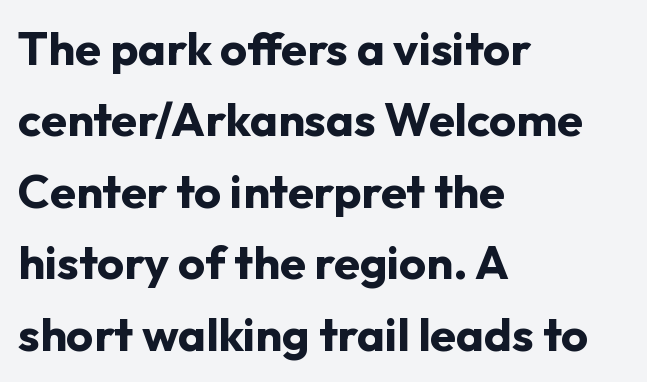
Q: Is the text bold? A: Yes.
Q: Is the text italic (slanted)? A: No, it is upright.
Q: Is the typeface a serif or a sans-serif typeface? A: Sans-serif.
Q: Is the text underlined? A: No.
Q: How is the paragraph aligned? A: Left-aligned.
Q: Is the spacing between letters normal or unusually wide? A: Normal.
Q: Is the spacing between lines tight, normal or loose? A: Normal.
Q: Width (condensed, normal, or wide)? A: Normal.
Q: Stroke contrast? A: Low.
Q: x-height? A: Medium.
Q: Monospaced? A: No.
